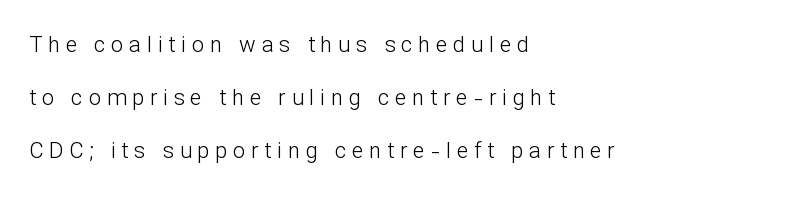
{"italic": "no", "bold": "no", "underline": "no", "align": "left", "line_spacing": "loose", "line_spacing_ratio": 2.41, "letter_spacing": "wide", "letter_spacing_em": 0.26, "glyph_px": 22}
